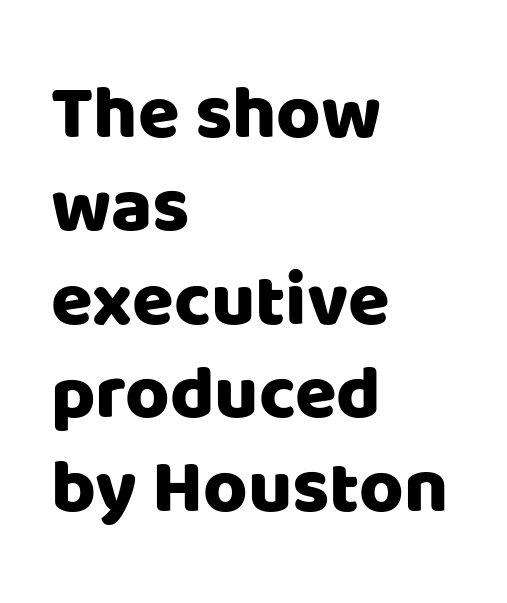
What stands out about the letter spacing? Nothing — it is the standard amount. The string is rendered with underlining switched off. Short and long lines alike share a common starting point at left. Regarding serifs, this sample does without them. Rendered with straight, roman letterforms. Spacing verdict: proportional, widths tailored to each character.
